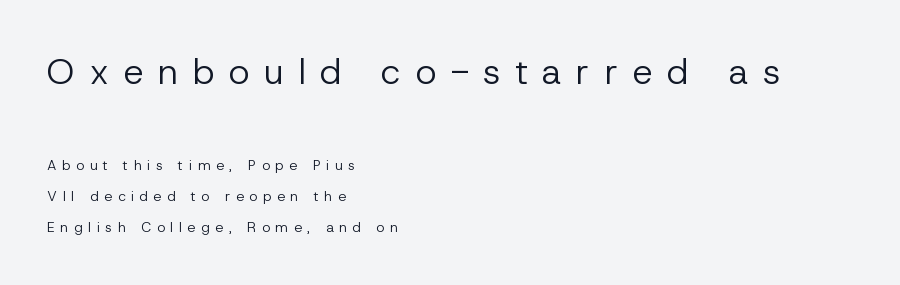
{"serif": "no", "italic": "no", "bold": "no", "weight": "regular", "width": "normal", "stroke_contrast": "low", "x_height": "medium", "monospaced": "no", "underline": "no", "align": "left", "line_spacing": "loose", "line_spacing_ratio": 2.21, "letter_spacing": "wide", "letter_spacing_em": 0.4, "larger_block": "first", "size_ratio": 2.57, "glyph_px": 36}
